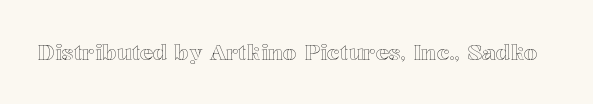
Tall strokes in this sample are plumb rather than angled. Short note: letters normally spaced. Lines of text with bare space underneath.
